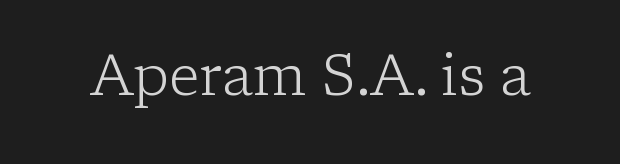
{"serif": "yes", "italic": "no", "bold": "no", "weight": "light", "width": "normal", "stroke_contrast": "low", "x_height": "medium", "monospaced": "no", "underline": "no", "letter_spacing": "normal", "letter_spacing_em": 0.0, "glyph_px": 57}
